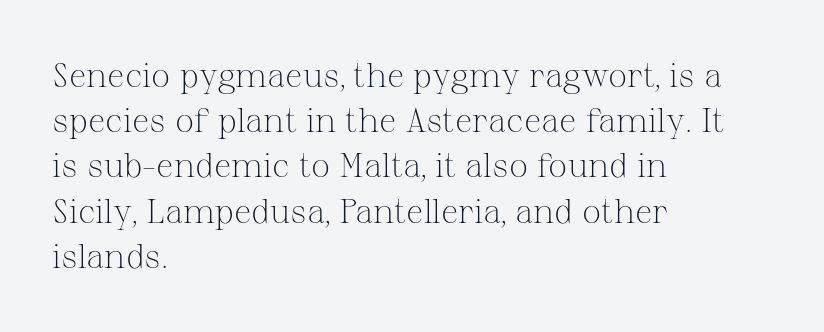
Q: Is the text bold? A: No.
Q: Is the text italic (slanted)? A: No, it is upright.
Q: Is the typeface a serif or a sans-serif typeface? A: Serif.
Q: Is the text underlined? A: No.
Q: How is the paragraph aligned? A: Left-aligned.
Q: Is the spacing between letters normal or unusually wide? A: Normal.
Q: Is the spacing between lines tight, normal or loose? A: Normal.
Q: Width (condensed, normal, or wide)? A: Normal.
Q: Stroke contrast? A: Medium.
Q: x-height? A: Medium.
Q: Monospaced? A: No.
